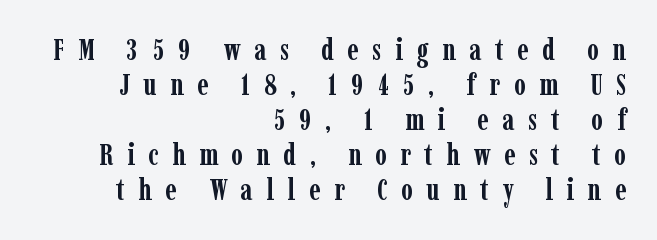
Students, note that the glyphs here are deliberately spaced far apart. This is heavy type, rendered in bold. The baseline area is clear. Does the copy run flush right? Yes — the right margin is perfectly even. A typesetter would mark this as roman, not italic. Regarding serifs, this sample has them.
